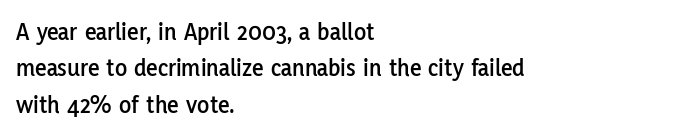
The image shows 25 px text type, upright; set left-aligned, normal line spacing (1.46x), normal letter spacing, not underlined.
